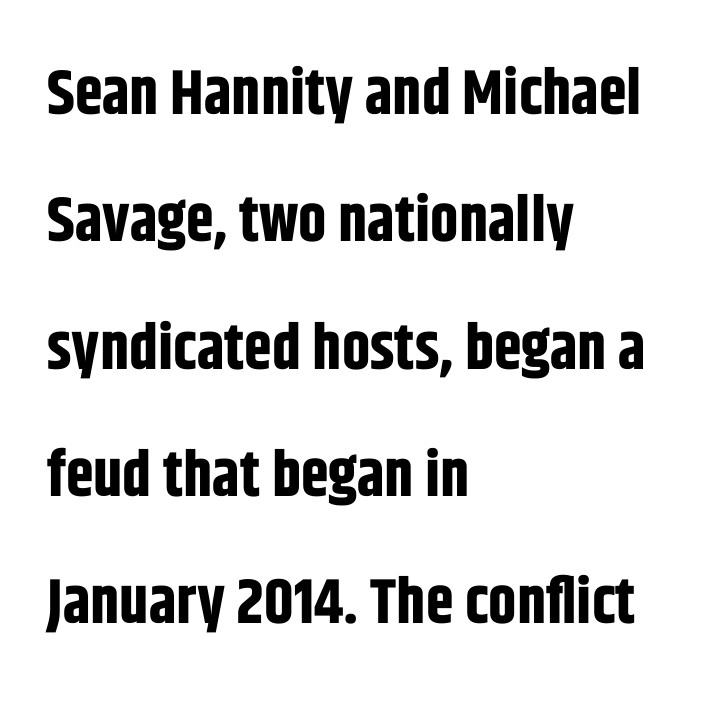
The image shows 63 px bold, condensed sans-serif type, upright; set left-aligned, loose line spacing (2.02x), normal letter spacing, not underlined; low stroke contrast and a large x-height.
